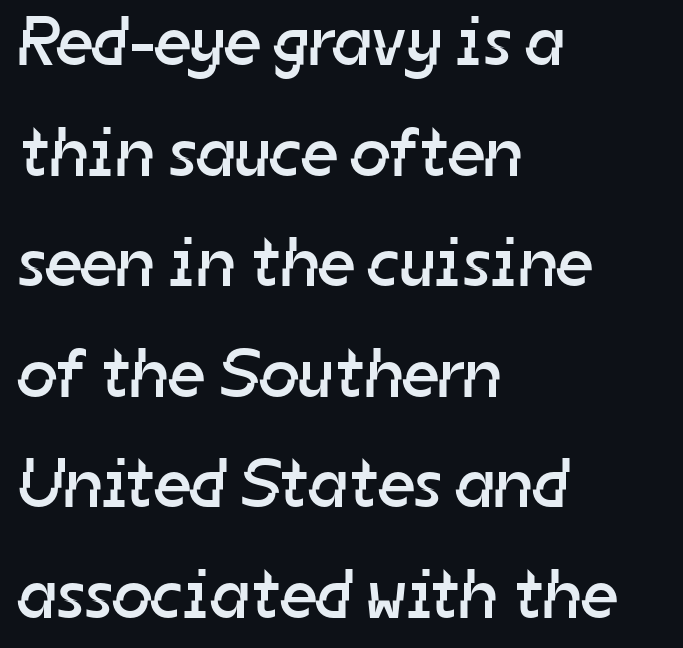
This is not heavy type; no bold has been used. The setting favours the left margin, as ordinary paragraphs usually do. Compared with typical paragraphs, the rows here are spaced about the same. These lines are rendered in a variable-pitch font. Unmarked baselines from the first word to the last. Letterform terminals end flat and unadorned throughout the passage.
